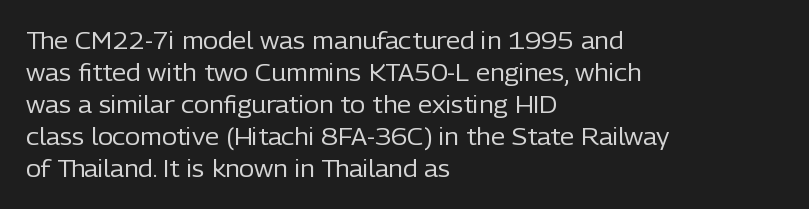
Caption: standard tracking, unaltered. Does the leading feel generous? No, just average. The lines are quadded left. Check the space under the baseline: it is left empty.
